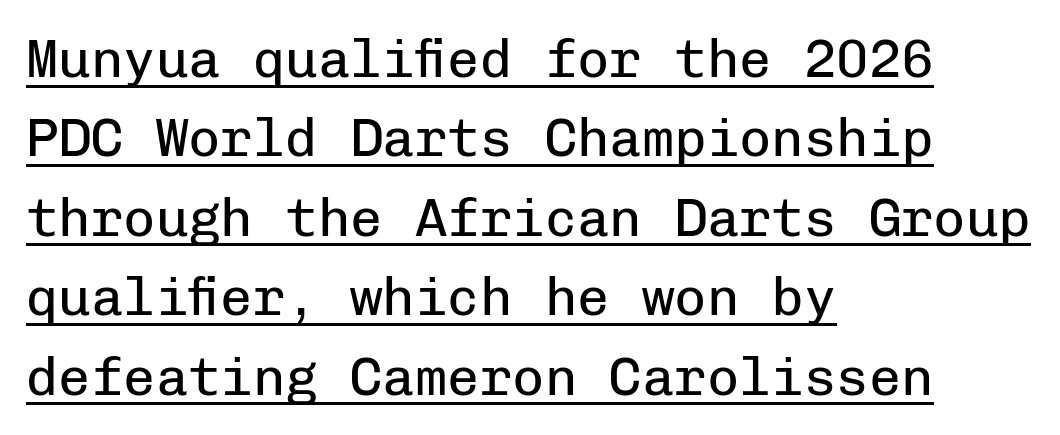
Line starts are locked; line ends wander. The strokes are not fattened; the text isn't bold. A roman cut, with each character standing at attention. What kind of face is this? One without serifs — a sans. The sample's only ornament is a line tracing under the words. The line-height multiplier appears to be the usual default.
